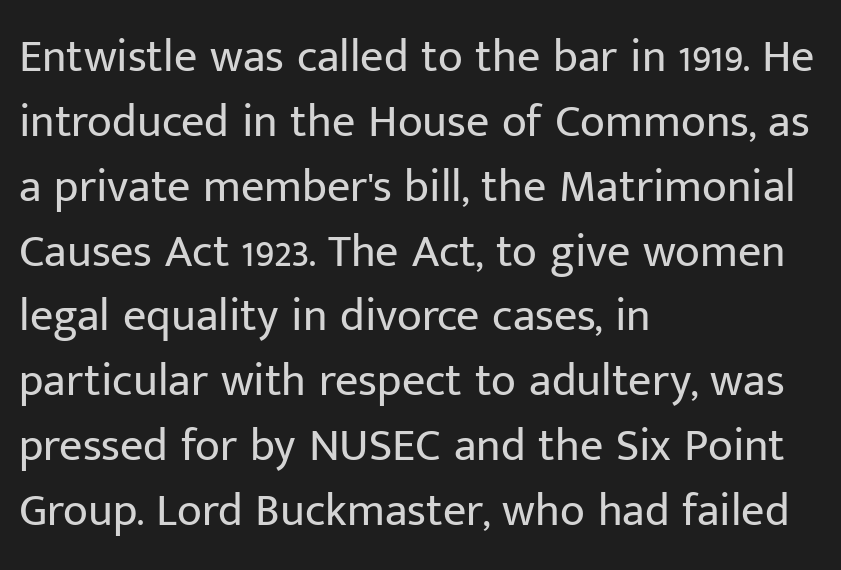
{"serif": "no", "italic": "no", "bold": "no", "weight": "regular", "width": "normal", "stroke_contrast": "low", "x_height": "medium", "monospaced": "no", "underline": "no", "align": "left", "line_spacing": "normal", "line_spacing_ratio": 1.41, "letter_spacing": "normal", "letter_spacing_em": 0.0, "glyph_px": 46}
